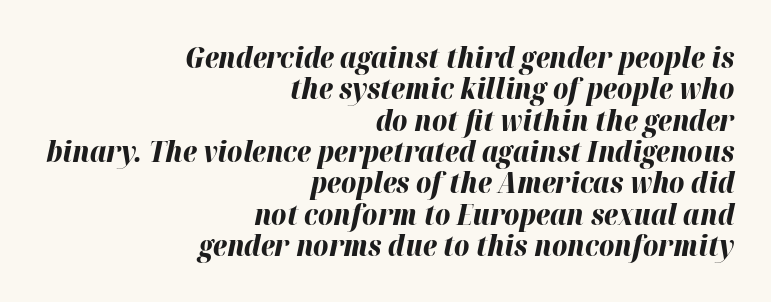
Q: Is the text bold? A: Yes.
Q: Is the text italic (slanted)? A: Yes, it leans right by about 12 degrees.
Q: Is the text underlined? A: No.
Q: How is the paragraph aligned? A: Right-aligned.
Q: Is the spacing between letters normal or unusually wide? A: Normal.
Q: Is the spacing between lines tight, normal or loose? A: Tight.
Q: Width (condensed, normal, or wide)? A: Normal.
Q: Stroke contrast? A: High.
Q: x-height? A: Medium.
Q: Monospaced? A: No.
